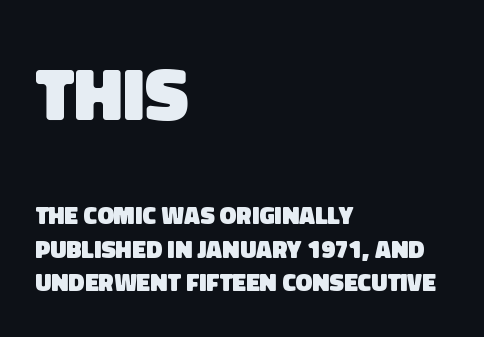
The image shows 75 px heavy sans-serif type; set left-aligned, normal line spacing (1.34x), normal letter spacing, not underlined; the first (top) block is 3.0x larger; low stroke contrast and a large x-height.
